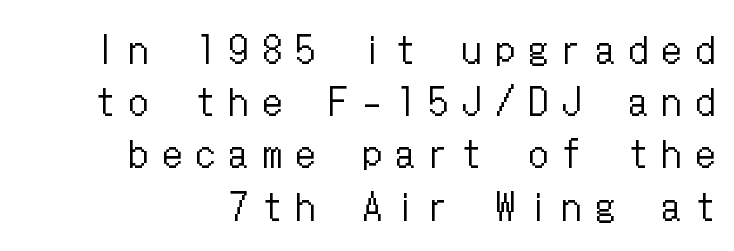
{"italic": "no", "bold": "no", "weight": "regular", "width": "condensed", "stroke_contrast": "low", "x_height": "medium", "underline": "no", "align": "right", "line_spacing": "normal", "line_spacing_ratio": 1.41, "letter_spacing": "wide", "letter_spacing_em": 0.4, "glyph_px": 37}
